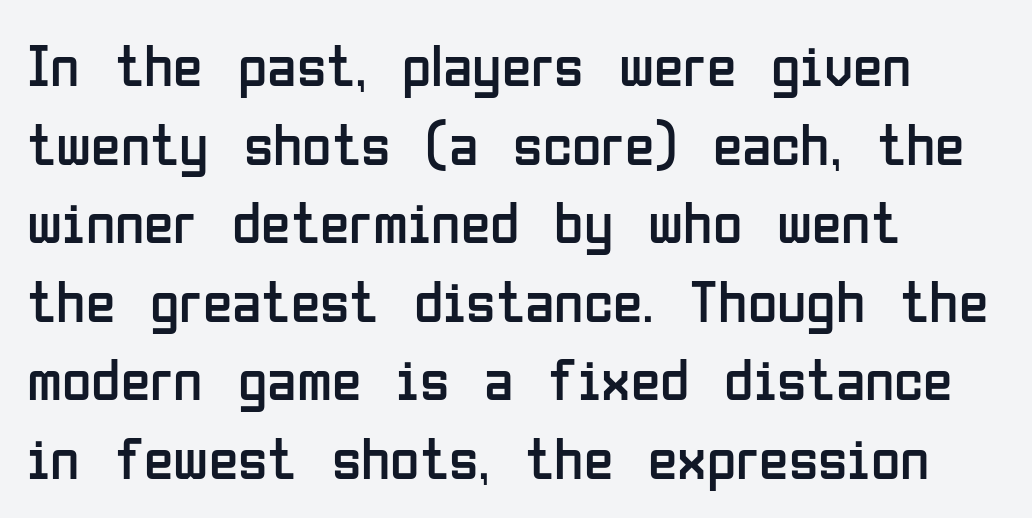
The image shows 60 px regular-weight, condensed sans-serif type, upright; set left-aligned, normal line spacing (1.31x), normal letter spacing, not underlined; low stroke contrast and a medium x-height.
